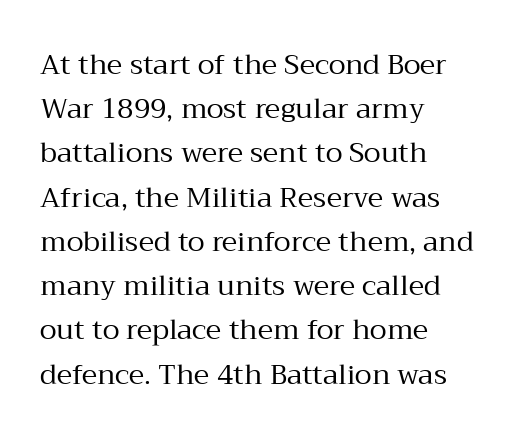
{"serif": "yes", "italic": "no", "bold": "no", "weight": "regular", "width": "normal", "stroke_contrast": "medium", "x_height": "medium", "monospaced": "no", "underline": "no", "align": "left", "line_spacing": "normal", "line_spacing_ratio": 1.58, "letter_spacing": "normal", "letter_spacing_em": 0.0, "glyph_px": 28}
